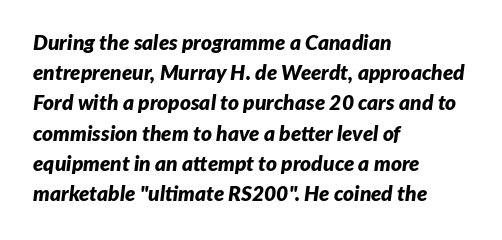
The image shows 21 px bold type, italic (leaning right); set left-aligned, normal line spacing (1.44x), normal letter spacing, not underlined.
